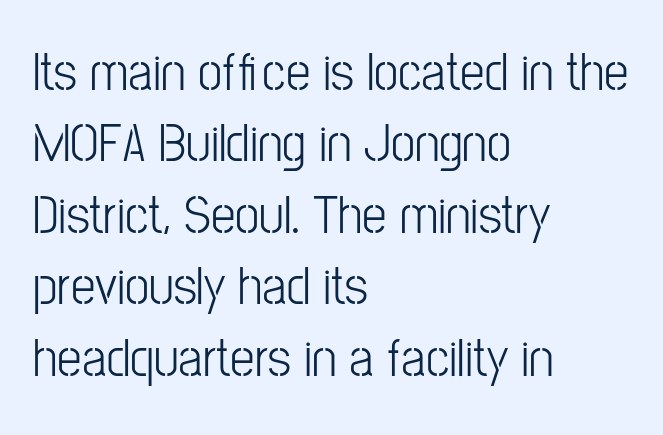
Q: Is the text italic (slanted)? A: No, it is upright.
Q: Is the typeface a serif or a sans-serif typeface? A: Sans-serif.
Q: Is the text underlined? A: No.
Q: How is the paragraph aligned? A: Left-aligned.
Q: Is the spacing between letters normal or unusually wide? A: Normal.
Q: Is the spacing between lines tight, normal or loose? A: Normal.
Q: Width (condensed, normal, or wide)? A: Condensed.
Q: Stroke contrast? A: Low.
Q: x-height? A: Medium.
Q: Monospaced? A: No.
